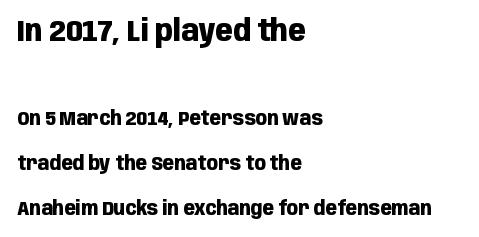
Q: Is the text bold? A: Yes.
Q: Is the text italic (slanted)? A: No, it is upright.
Q: Is the typeface a serif or a sans-serif typeface? A: Sans-serif.
Q: Is the text underlined? A: No.
Q: How is the paragraph aligned? A: Left-aligned.
Q: Is the spacing between letters normal or unusually wide? A: Normal.
Q: Is the spacing between lines tight, normal or loose? A: Loose.
Q: Which block of text is set in a larger size, the first (top) or the second (bottom)? A: The first (top) one.
Q: Width (condensed, normal, or wide)? A: Condensed.
Q: Stroke contrast? A: Low.
Q: x-height? A: Large.
Q: Monospaced? A: No.
